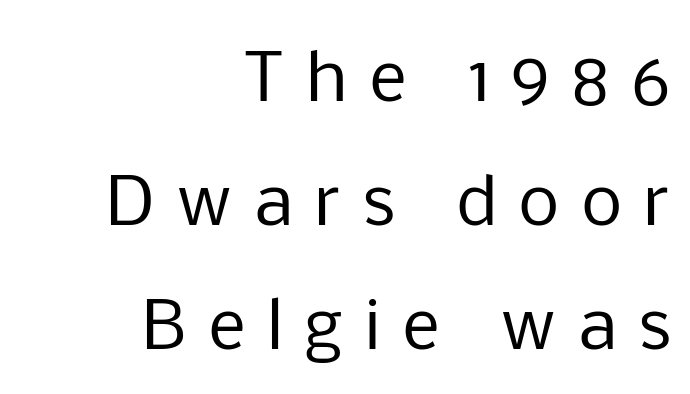
The image shows 66 px regular-weight sans-serif type, upright; set right-aligned, line spacing 1.88x, unusually wide letter spacing (+0.33 em), not underlined; low stroke contrast and a medium x-height.
